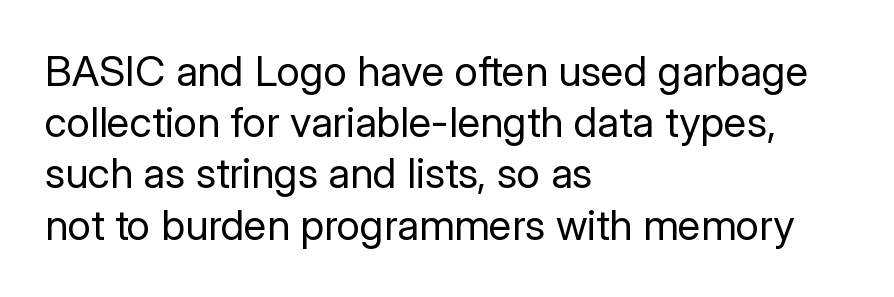
The image shows 42 px regular-weight sans-serif type, upright; set left-aligned, line spacing 1.22x, normal letter spacing, not underlined; low stroke contrast and a medium x-height.
